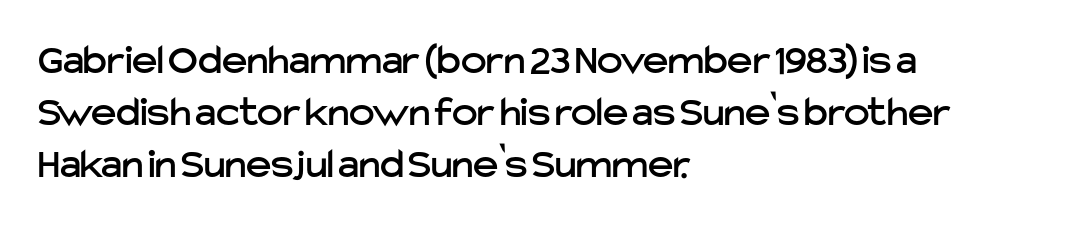
The image shows 43 px sans-serif type, upright; set left-aligned, line spacing 1.21x, normal letter spacing, not underlined; low stroke contrast and a medium x-height.
